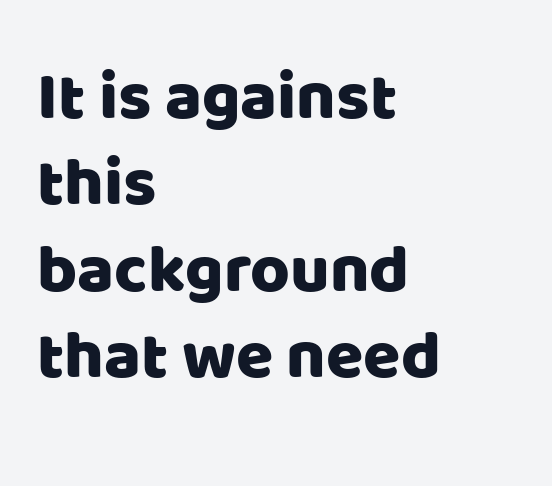
Q: Is the text italic (slanted)? A: No, it is upright.
Q: Is the typeface a serif or a sans-serif typeface? A: Sans-serif.
Q: Is the text underlined? A: No.
Q: How is the paragraph aligned? A: Left-aligned.
Q: Is the spacing between letters normal or unusually wide? A: Normal.
Q: Is the spacing between lines tight, normal or loose? A: Normal.
Q: Width (condensed, normal, or wide)? A: Normal.
Q: Stroke contrast? A: Low.
Q: x-height? A: Large.
Q: Monospaced? A: No.
